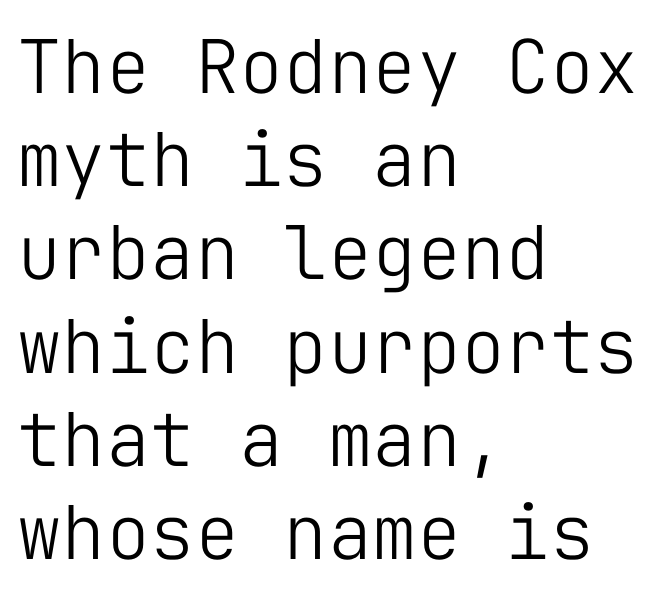
The paragraph has a hard left edge and a soft right edge. Observe the ordinary spacing: letters are neighbours, not strangers. Honestly, the row spacing looks completely unremarkable. This sample uses an upright cut, with every glyph sitting square on the baseline.
